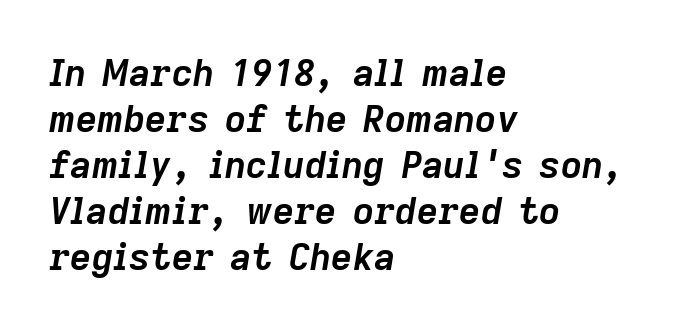
What stands out about the letter spacing? Nothing — it is the standard amount. The font's italic variant was chosen for this text. Letters rest on an invisible, unmarked baseline. The face used here is proportionally spaced, like ordinary book or web type.
